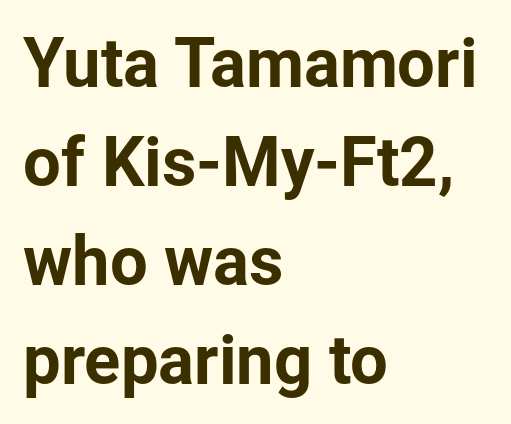
{"serif": "no", "italic": "no", "width": "normal", "stroke_contrast": "low", "x_height": "medium", "monospaced": "no", "underline": "no", "align": "left", "line_spacing": "normal", "line_spacing_ratio": 1.48, "letter_spacing": "normal", "letter_spacing_em": 0.0, "glyph_px": 67}
